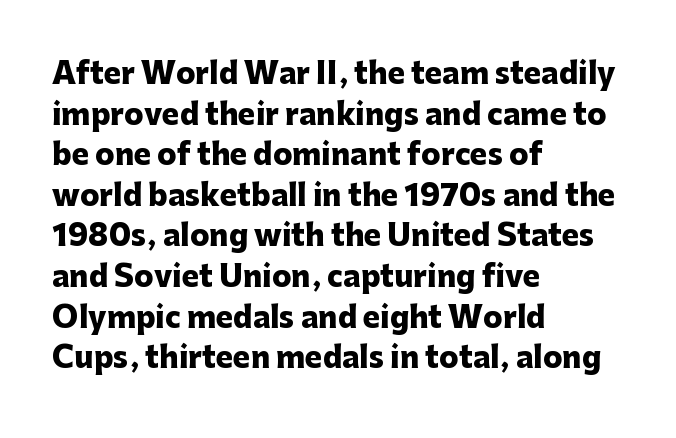
Compared with an ordinary text face, these strokes are far heavier — a full bold. Unlike a traditional serif, this face leaves its strokes unadorned. Each letter keeps its own natural width here, so spacing adapts to shape. These lines were composed using upright roman letters. The line texture is even and compact thanks to regular tracking.
